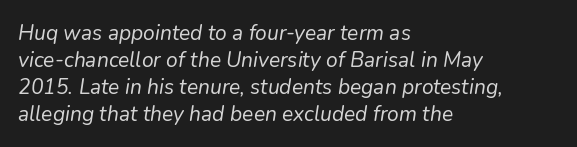
The gaps between neighbouring characters are ordinary and unremarkable. Does the lettering tilt? It does — this is italic. Leading matches the norm, producing a regular column. The rag falls on the right side of this text block. Letters rest on an invisible, unmarked baseline. Stems and bowls with no extra thickness — not bold.
